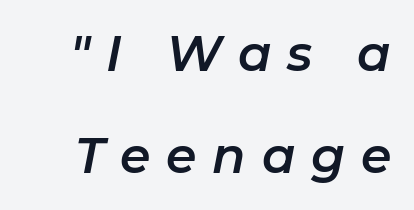
The designer dialed line spacing up above the default. Does extra space separate the letters? Yes, quite a lot of it. It's the slanting kind of type. The foot of each line stays bare and open. Varying glyph widths throughout — classic text-font behaviour.
